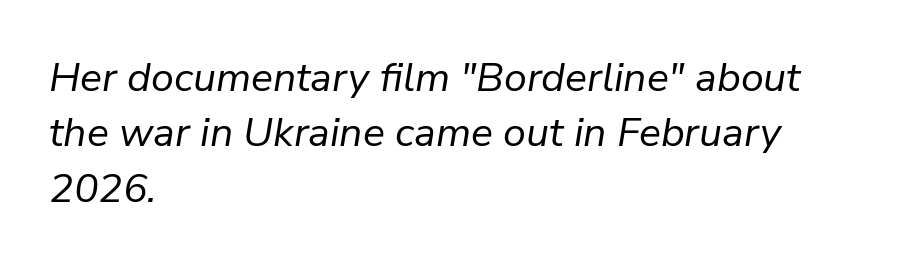
{"italic": "yes", "lean": "right", "slant_degrees": 9, "bold": "no", "weight": "regular", "width": "normal", "stroke_contrast": "low", "x_height": "medium", "monospaced": "no", "underline": "no", "align": "left", "line_spacing": "normal", "line_spacing_ratio": 1.35, "letter_spacing": "normal", "letter_spacing_em": 0.0, "glyph_px": 41}
